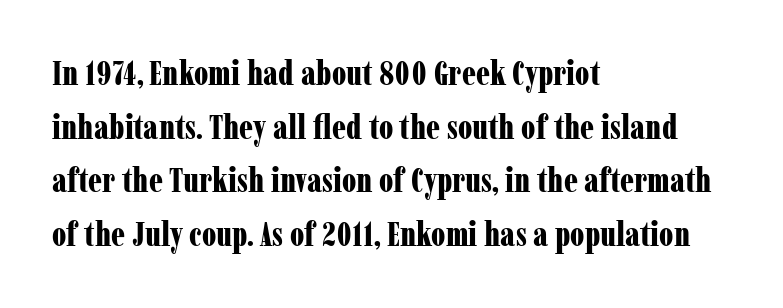
Q: Is the text bold? A: Yes.
Q: Is the text italic (slanted)? A: No, it is upright.
Q: Is the typeface a serif or a sans-serif typeface? A: Serif.
Q: Is the text underlined? A: No.
Q: How is the paragraph aligned? A: Left-aligned.
Q: Is the spacing between letters normal or unusually wide? A: Normal.
Q: Is the spacing between lines tight, normal or loose? A: Normal.
Q: Width (condensed, normal, or wide)? A: Condensed.
Q: Stroke contrast? A: Low.
Q: x-height? A: Medium.
Q: Monospaced? A: No.
